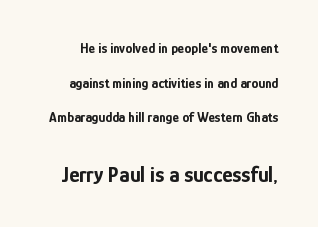
{"italic": "no", "bold": "yes", "underline": "no", "line_spacing": "loose", "line_spacing_ratio": 2.48, "letter_spacing": "normal", "letter_spacing_em": 0.0, "larger_block": "second", "size_ratio": 1.57, "glyph_px": 22}
